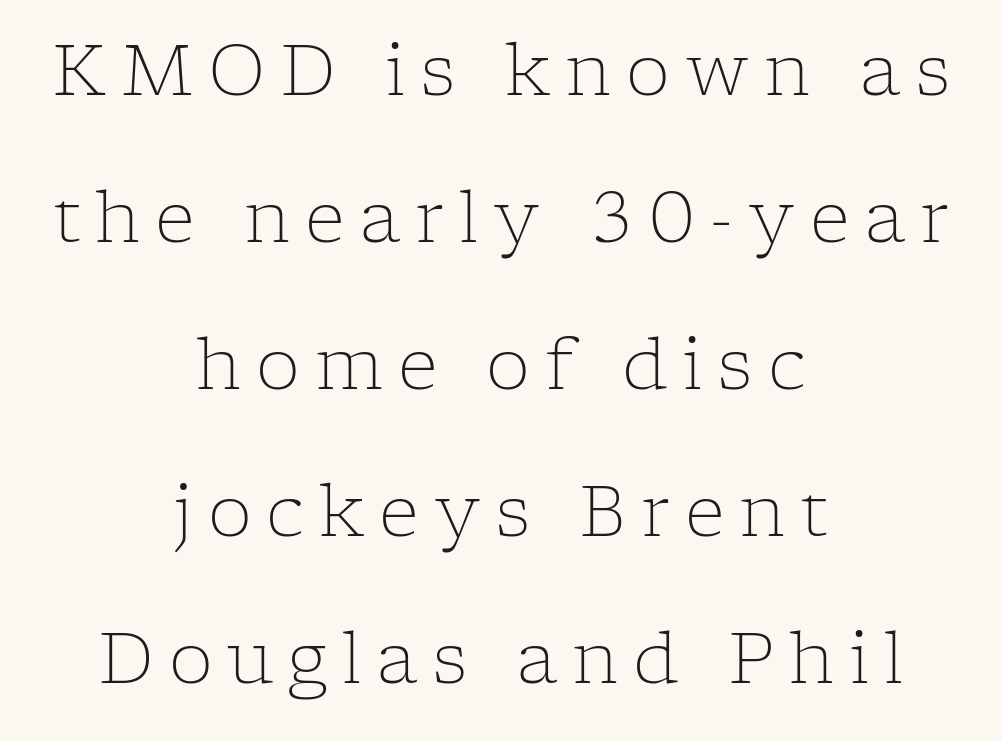
{"serif": "yes", "italic": "no", "bold": "no", "weight": "light", "width": "normal", "stroke_contrast": "low", "x_height": "medium", "monospaced": "no", "underline": "no", "align": "center", "line_spacing": "loose", "line_spacing_ratio": 2.1, "letter_spacing": "wide", "letter_spacing_em": 0.21, "glyph_px": 70}
